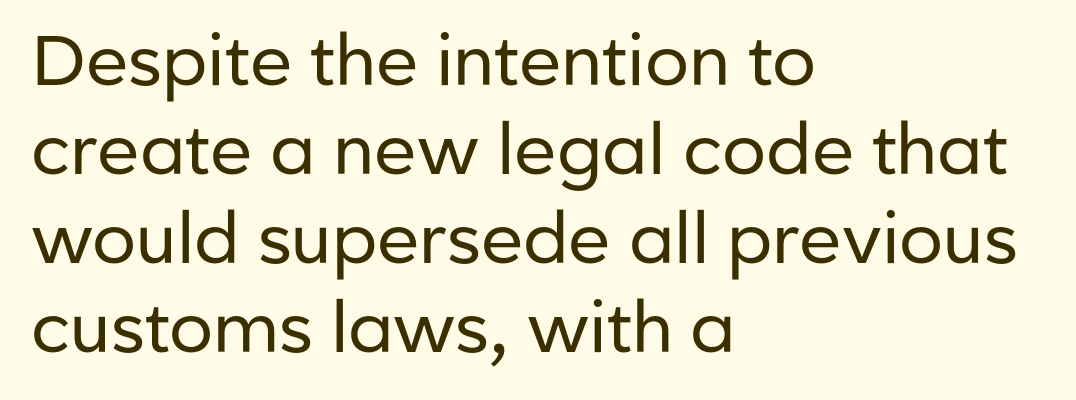
{"serif": "no", "italic": "no", "bold": "no", "weight": "regular", "width": "normal", "stroke_contrast": "low", "x_height": "medium", "monospaced": "no", "underline": "no", "align": "left", "line_spacing": "normal", "line_spacing_ratio": 1.27, "letter_spacing": "normal", "letter_spacing_em": 0.0, "glyph_px": 70}
